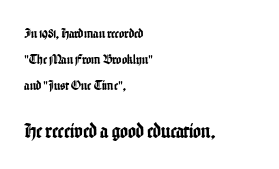
Letter spacing: default. The text block is weighted toward the left margin, trailing off unevenly rightward. The gap between lines stays unmarked. In this sample the second text group is rendered at the bigger scale. A roman cut, with each character standing at attention.
